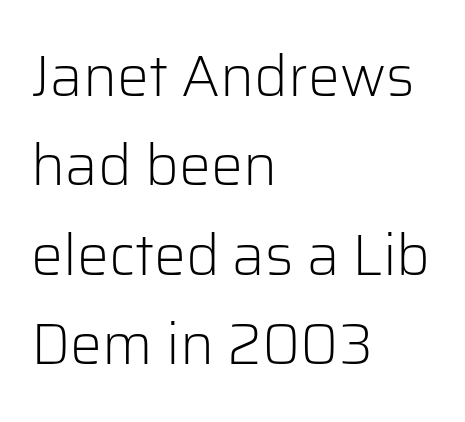
In terms of leading, this rendering sits right in the middle. Posture: straight, roman, zero tilt. Notice how the passage keeps a crisp vertical edge on the left only. The strokes carry an ordinary text weight at most.
